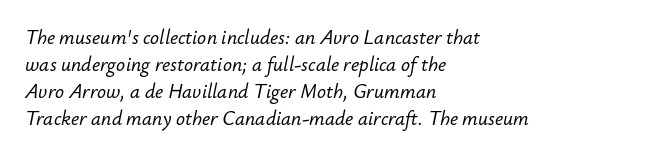
The image shows 20 px text type, italic (leaning right); set left-aligned, normal line spacing (1.35x), normal letter spacing, not underlined.
